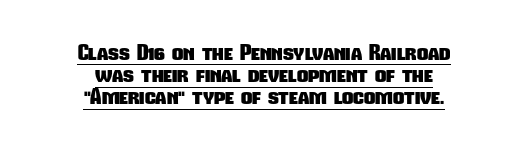
Q: Is the text bold? A: Yes.
Q: Is the text underlined? A: Yes.
Q: How is the paragraph aligned? A: Centered.
Q: Is the spacing between letters normal or unusually wide? A: Normal.
Q: Is the spacing between lines tight, normal or loose? A: Tight.
